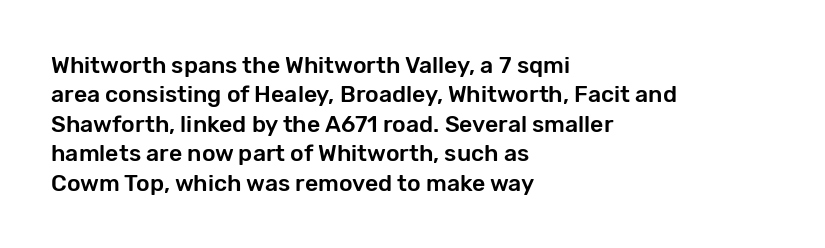
One-word summary of the alignment: left. Posture: vertical. The tracking reads as untouched default to a designer's eye. Each row of text sits above clean, open space. Does the leading feel generous? No, just average.
